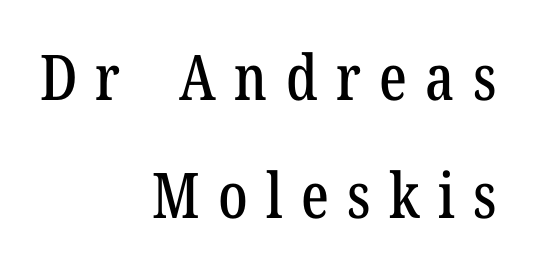
Anything drawn beneath the words? Only blank space. Words appear elongated and porous because spacing is wide. The text was rendered using a seriffed face with decorative stroke endings. You could not count columns in this text — the font is proportionally spaced. A roman cut, with each character standing at attention.
